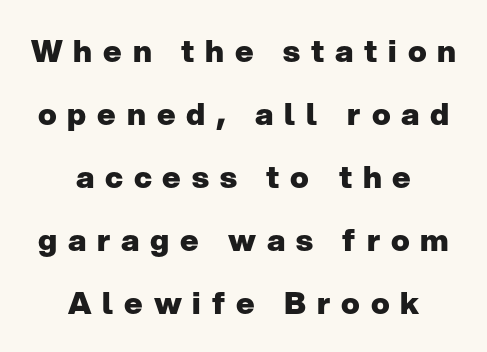
Q: Is the text bold? A: Yes.
Q: Is the text italic (slanted)? A: No, it is upright.
Q: Is the typeface a serif or a sans-serif typeface? A: Sans-serif.
Q: Is the text underlined? A: No.
Q: How is the paragraph aligned? A: Centered.
Q: Is the spacing between letters normal or unusually wide? A: Unusually wide.
Q: Is the spacing between lines tight, normal or loose? A: Loose.
Q: Width (condensed, normal, or wide)? A: Normal.
Q: Stroke contrast? A: Low.
Q: x-height? A: Medium.
Q: Monospaced? A: No.
